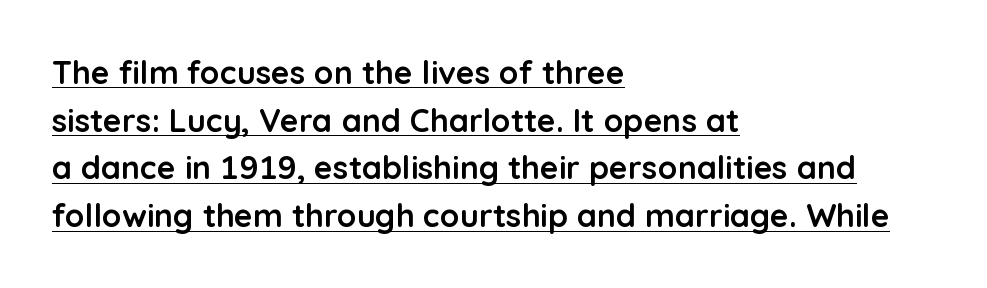
Descenders here cross a horizontal rule under the line. The letters sit at their default tracking, neither squeezed nor spread. Each line starts at the same left margin while the right side varies. Tall strokes in this sample are plumb rather than angled. The passage shown is typed in a proportional face where columns would drift.
